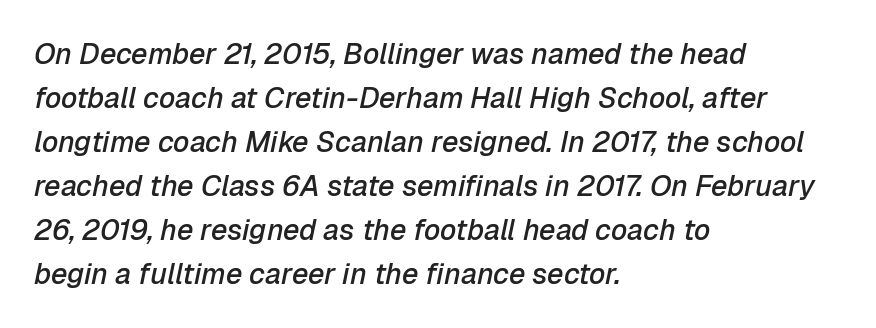
{"italic": "yes", "lean": "right", "slant_degrees": 12, "bold": "semi", "weight": "semibold", "width": "normal", "stroke_contrast": "low", "x_height": "medium", "monospaced": "no", "underline": "no", "align": "left", "line_spacing": "normal", "line_spacing_ratio": 1.52, "letter_spacing": "normal", "letter_spacing_em": 0.0, "glyph_px": 29}
